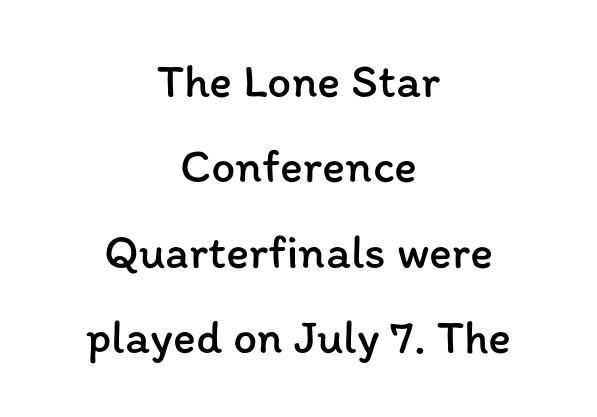
The image shows 48 px regular-weight type, upright; set centered, line spacing 1.78x, normal letter spacing, not underlined; low stroke contrast and a medium x-height.
